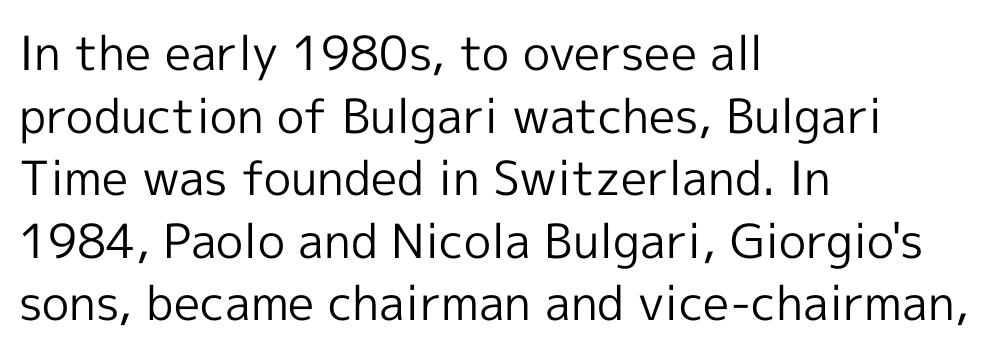
{"serif": "no", "italic": "no", "bold": "no", "weight": "regular", "width": "normal", "x_height": "medium", "monospaced": "no", "underline": "no", "align": "left", "line_spacing": "normal", "line_spacing_ratio": 1.33, "letter_spacing": "normal", "letter_spacing_em": 0.0, "glyph_px": 47}
